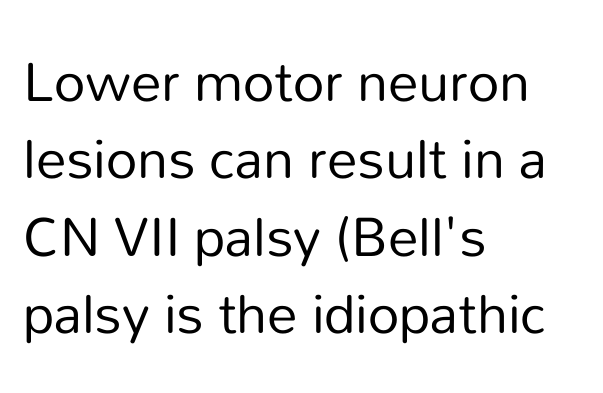
{"serif": "no", "italic": "no", "bold": "no", "weight": "regular", "width": "normal", "stroke_contrast": "low", "x_height": "medium", "monospaced": "no", "underline": "no", "align": "left", "line_spacing": "normal", "line_spacing_ratio": 1.27, "letter_spacing": "normal", "letter_spacing_em": 0.0, "glyph_px": 61}
